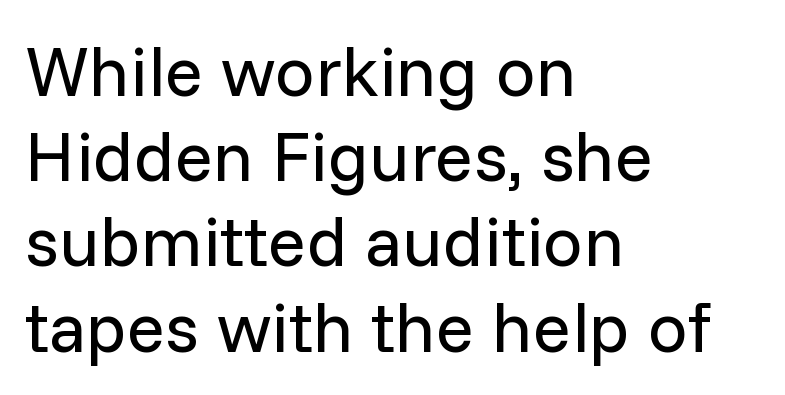
The image shows 71 px regular-weight sans-serif type, upright; set left-aligned, line spacing 1.2x, normal letter spacing, not underlined; low stroke contrast and a medium x-height.
